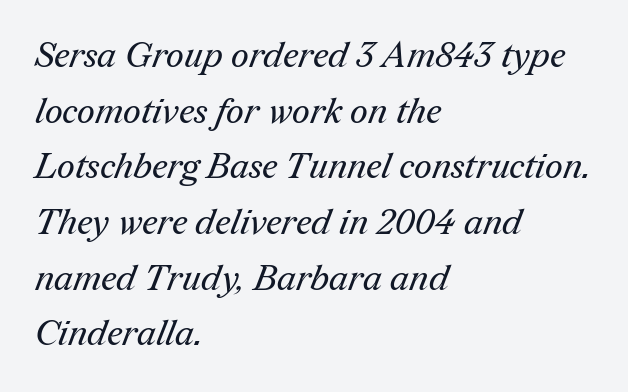
{"serif": "yes", "bold": "no", "weight": "regular", "width": "normal", "stroke_contrast": "medium", "x_height": "medium", "monospaced": "no", "underline": "no", "align": "left", "line_spacing": "normal", "line_spacing_ratio": 1.59, "letter_spacing": "normal", "letter_spacing_em": 0.0, "glyph_px": 35}
